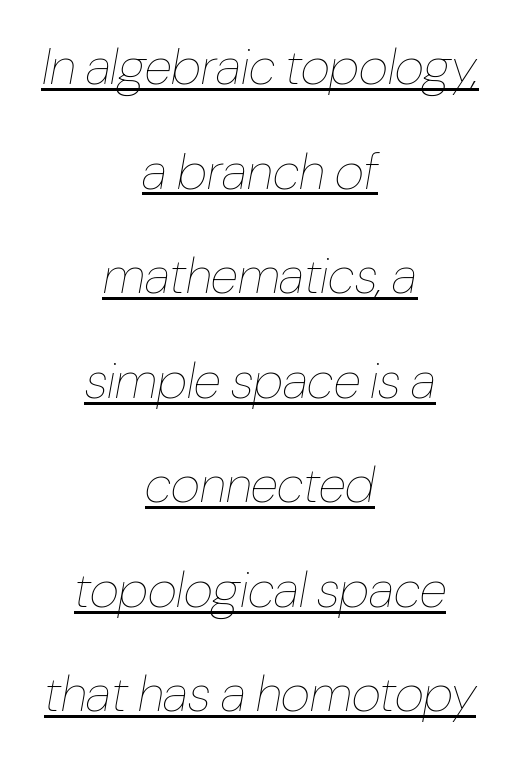
The image shows 51 px thin, condensed type, italic (leaning right); set centered, loose line spacing (2.05x), normal letter spacing, underlined; low stroke contrast and a medium x-height.
